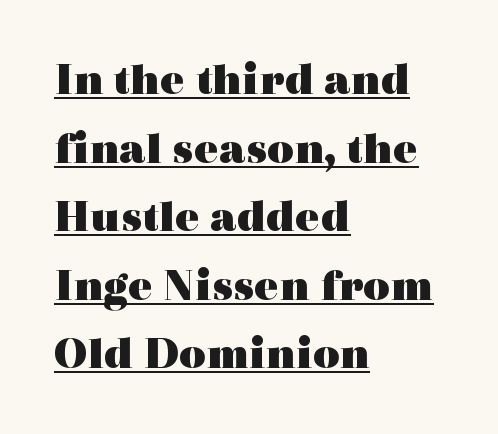
Q: Is the text bold? A: Yes.
Q: Is the text italic (slanted)? A: No, it is upright.
Q: Is the typeface a serif or a sans-serif typeface? A: Serif.
Q: Is the text underlined? A: Yes.
Q: How is the paragraph aligned? A: Left-aligned.
Q: Is the spacing between letters normal or unusually wide? A: Normal.
Q: Is the spacing between lines tight, normal or loose? A: Normal.
Q: Width (condensed, normal, or wide)? A: Wide.
Q: x-height? A: Medium.
Q: Monospaced? A: No.
